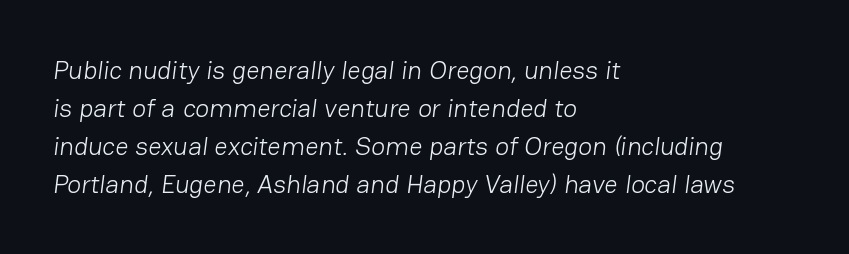
The typesetting does not lean heavy: it is not bold. Caption: multi-line text, flush left, ragged right. Students, observe: this is what conventionally led text looks like. Words float on clear page, feet unadorned.
